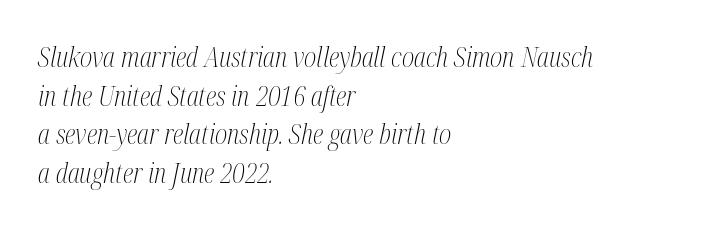
The image shows 27 px text type, italic (leaning right); set left-aligned, normal line spacing (1.43x), normal letter spacing, not underlined.
